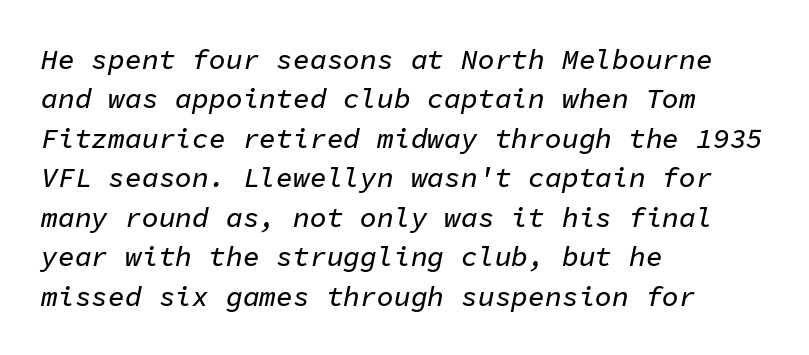
The rendering uses a moderate line-height, typical for paragraphs. Quick note: italic. Is the letter spacing exaggerated? No — it looks like the ordinary default. Do the characters align in a grid? Yes, the font is monospaced.
